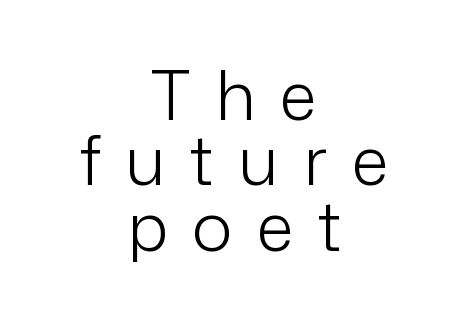
The image shows 68 px light sans-serif type, upright; set centered, tight line spacing (0.96x), unusually wide letter spacing (+0.37 em), not underlined; low stroke contrast and a medium x-height.
